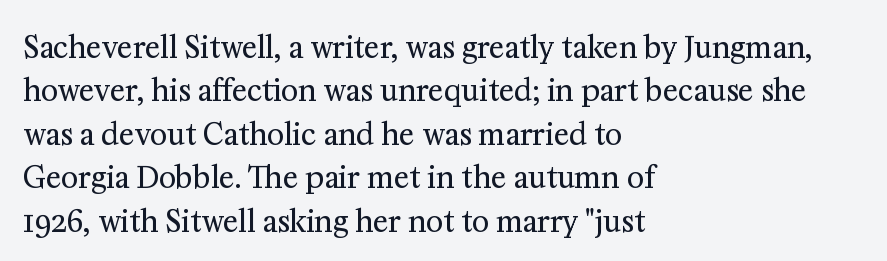
{"serif": "yes", "italic": "no", "bold": "no", "weight": "regular", "width": "normal", "stroke_contrast": "medium", "x_height": "medium", "monospaced": "no", "underline": "no", "align": "left", "line_spacing": "normal", "line_spacing_ratio": 1.5, "letter_spacing": "normal", "letter_spacing_em": 0.0, "glyph_px": 29}
